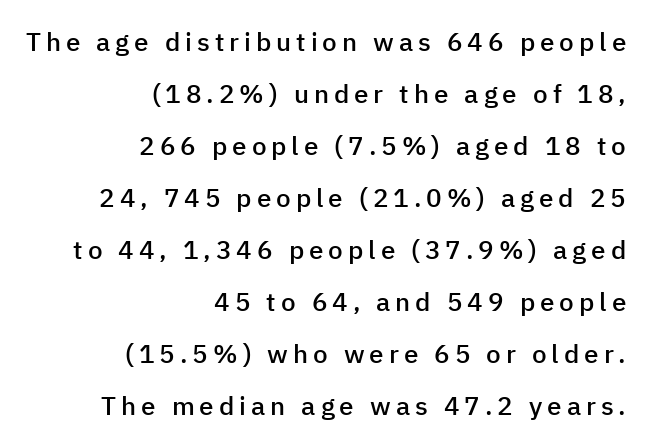
Q: Is the text bold? A: Semi-bold.
Q: Is the text italic (slanted)? A: No, it is upright.
Q: Is the text underlined? A: No.
Q: How is the paragraph aligned? A: Right-aligned.
Q: Is the spacing between lines tight, normal or loose? A: Loose.
